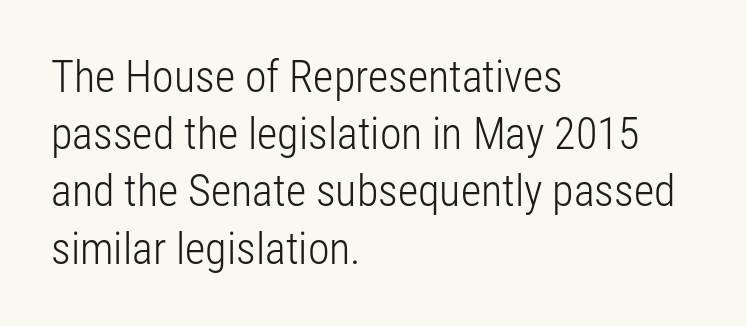
Spacing verdict: proportional, widths tailored to each character. Rule under the text: the space is simply empty. Look at the tracking — it's just the regular setting, nothing added. Bold? No — there's no thickening of the strokes. The paragraph shown leans on its left margin.
